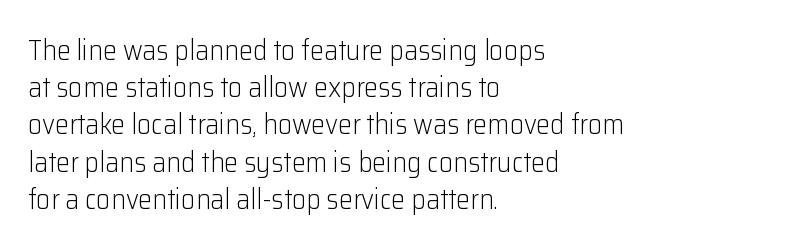
Q: Is the text bold? A: No.
Q: Is the text italic (slanted)? A: No, it is upright.
Q: Is the typeface a serif or a sans-serif typeface? A: Sans-serif.
Q: Is the text underlined? A: No.
Q: How is the paragraph aligned? A: Left-aligned.
Q: Is the spacing between letters normal or unusually wide? A: Normal.
Q: Is the spacing between lines tight, normal or loose? A: Normal.
Q: Width (condensed, normal, or wide)? A: Normal.
Q: Stroke contrast? A: Low.
Q: x-height? A: Medium.
Q: Monospaced? A: No.
